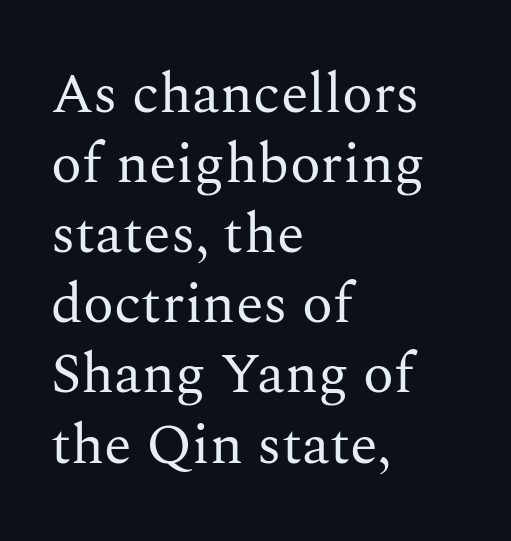
The face used here is rendered with its standard letterfit. This sample uses an upright cut, with every glyph sitting square on the baseline. The passage shown is typeset with a serif family. The font sits on the lighter half of the weight spectrum, regular included. Looks like regular typesetting: each glyph gets only the width it needs.
